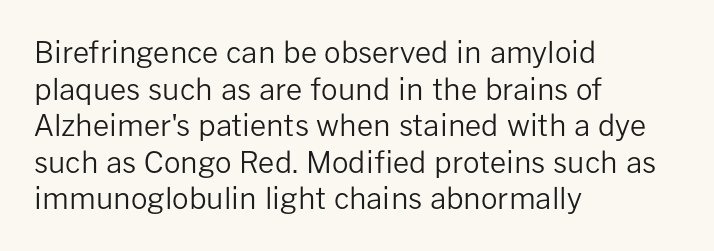
{"serif": "no", "italic": "no", "bold": "no", "weight": "regular", "width": "normal", "stroke_contrast": "low", "x_height": "medium", "monospaced": "no", "underline": "no", "align": "left", "line_spacing": "normal", "line_spacing_ratio": 1.26, "letter_spacing": "normal", "letter_spacing_em": 0.0, "glyph_px": 29}
